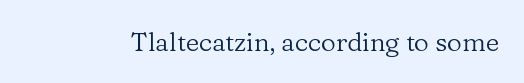
A roman cut, with each character standing at attention. Decoration check: the copy has no underline. The gaps between neighbouring characters are ordinary and unremarkable. Bold? No — there's no thickening of the strokes.
